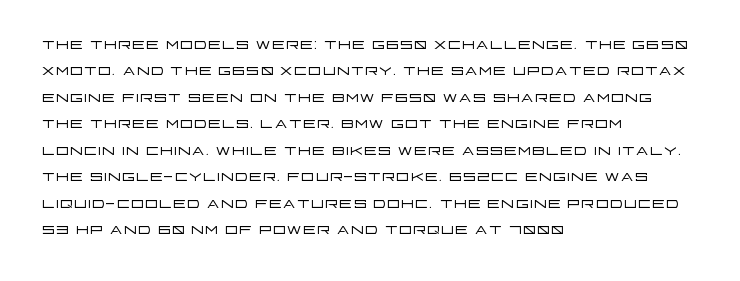
The image shows 21 px text type, upright; set left-aligned, normal line spacing (1.26x), normal letter spacing, not underlined.
